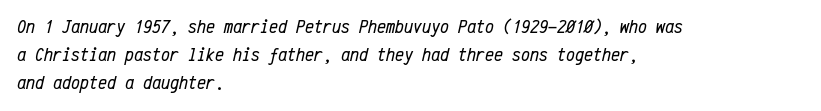
{"italic": "yes", "lean": "right", "slant_degrees": 12, "bold": "no", "underline": "no", "align": "left", "line_spacing": "normal", "line_spacing_ratio": 1.41, "letter_spacing": "normal", "letter_spacing_em": 0.0, "glyph_px": 20}
